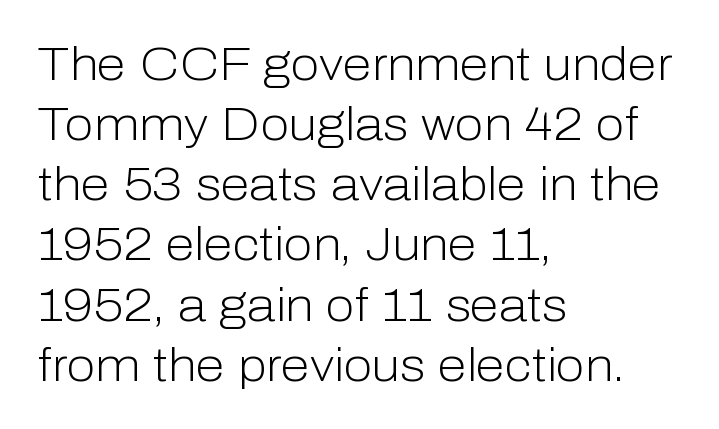
Posture: vertical. Only glyphs here, with clear space below each row. Tracking here is standard; glyphs follow each other at the usual distance. Varying glyph widths throughout — classic text-font behaviour.
